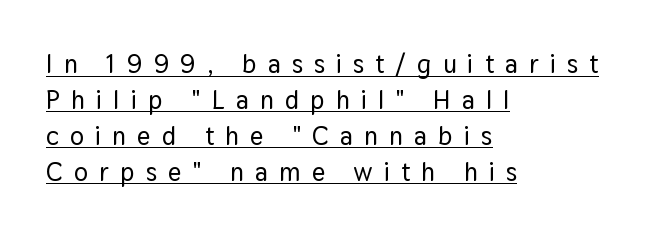
The image shows 26 px text type, upright; set left-aligned, normal line spacing (1.38x), unusually wide letter spacing (+0.43 em), underlined.
